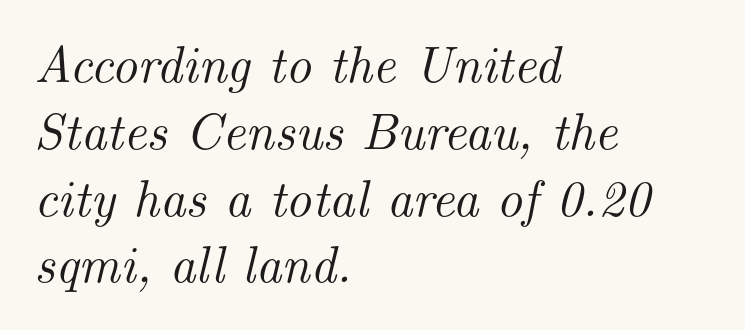
{"serif": "yes", "italic": "yes", "lean": "right", "slant_degrees": 14, "width": "normal", "stroke_contrast": "medium", "x_height": "small", "monospaced": "no", "underline": "no", "align": "left", "line_spacing": "normal", "line_spacing_ratio": 1.31, "letter_spacing": "normal", "letter_spacing_em": 0.0, "glyph_px": 51}
